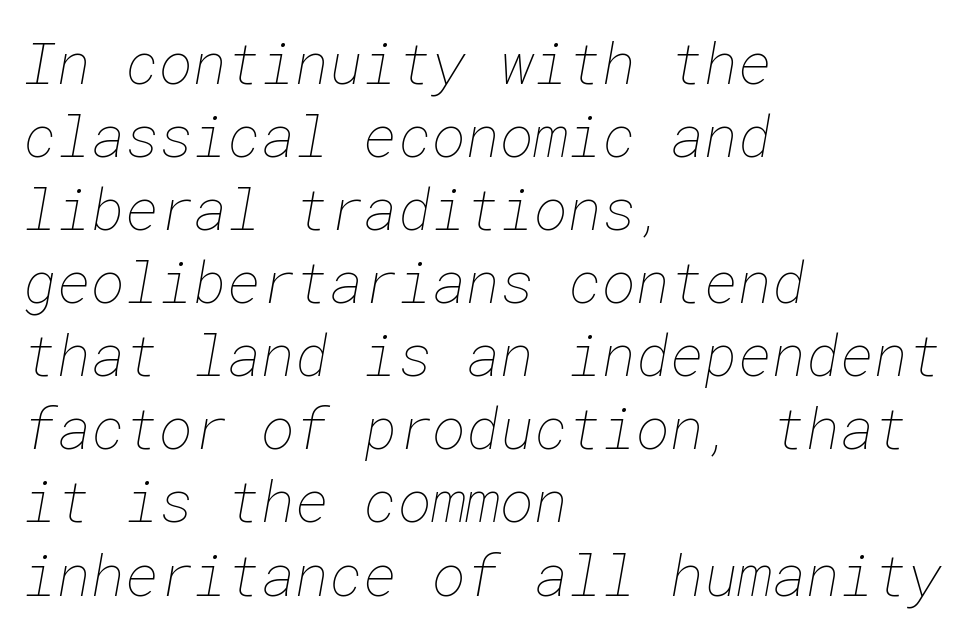
The image shows 58 px thin type; set left-aligned, normal line spacing (1.26x), normal letter spacing, not underlined; low stroke contrast and a medium x-height.
